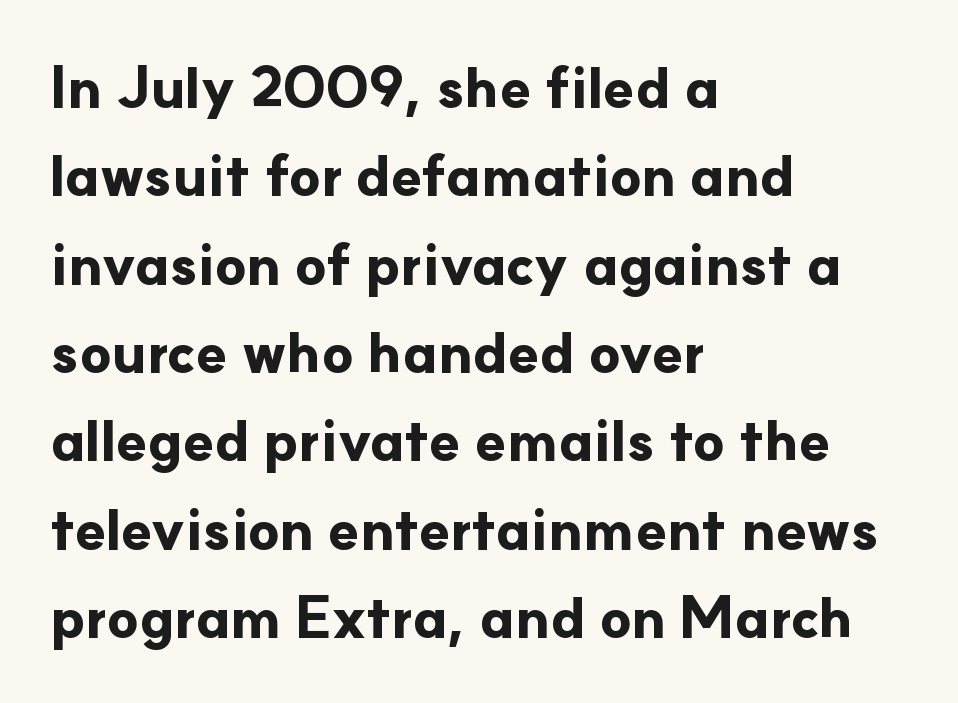
{"serif": "no", "italic": "no", "bold": "yes", "weight": "bold", "width": "normal", "stroke_contrast": "low", "x_height": "small", "monospaced": "no", "underline": "no", "align": "left", "line_spacing": "normal", "line_spacing_ratio": 1.55, "letter_spacing": "normal", "letter_spacing_em": 0.0, "glyph_px": 57}
